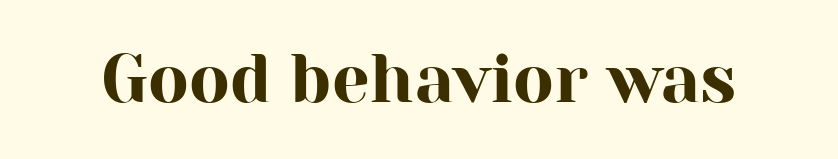
Bare-footed words on every line. The font family rendered here belongs to the serif group. The tracking reads as untouched default to a designer's eye. Designer's note — italics off, roman on. Here the designer chose a conventional face with non-uniform glyph widths.
